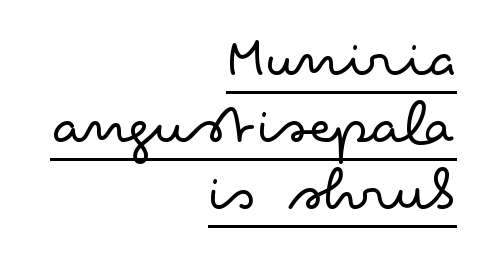
The image shows 64 px light, wide sans-serif type, upright; set right-aligned, tight line spacing (1.05x), normal letter spacing, underlined; low stroke contrast and a small x-height.
